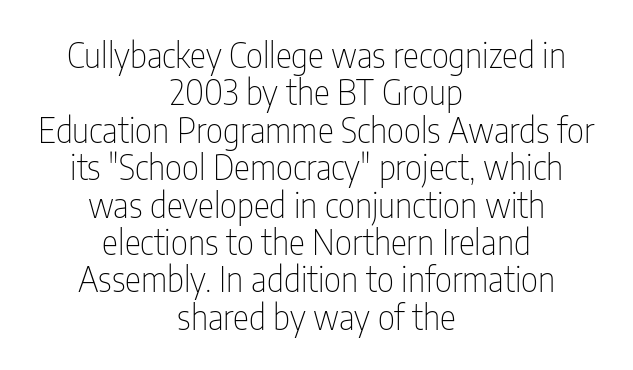
{"serif": "no", "italic": "no", "bold": "no", "weight": "thin", "width": "condensed", "stroke_contrast": "low", "x_height": "medium", "monospaced": "no", "underline": "no", "align": "center", "line_spacing": "tight", "line_spacing_ratio": 1.1, "letter_spacing": "normal", "letter_spacing_em": 0.0, "glyph_px": 34}
